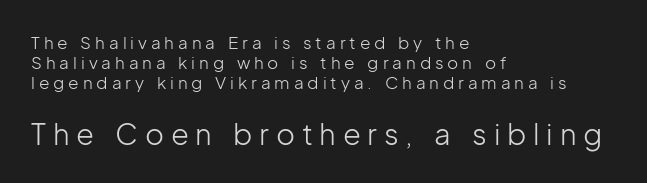
Honestly, the letter spacing is so wide it's the main thing you notice. Varying glyph widths throughout — classic text-font behaviour. The strokes are not fattened; the text isn't bold. Classification — sans serif. Honestly, there is no underline to notice here at all. Does the bottom block carry the larger type? Yes, it does.
